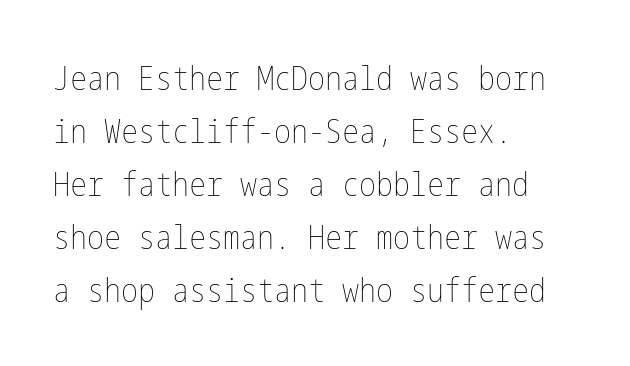
{"italic": "no", "bold": "no", "weight": "thin", "width": "condensed", "stroke_contrast": "low", "x_height": "medium", "underline": "no", "align": "left", "line_spacing": "normal", "line_spacing_ratio": 1.56, "letter_spacing": "normal", "letter_spacing_em": 0.0, "glyph_px": 34}
